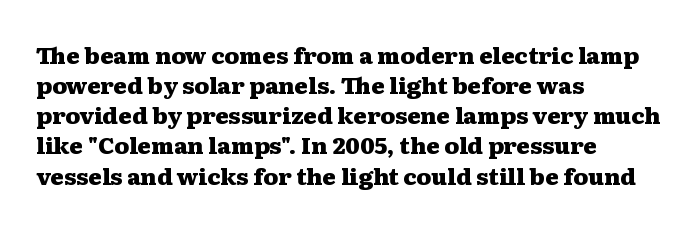
Q: Is the text bold? A: Yes.
Q: Is the text italic (slanted)? A: No, it is upright.
Q: Is the text underlined? A: No.
Q: How is the paragraph aligned? A: Left-aligned.
Q: Is the spacing between letters normal or unusually wide? A: Normal.
Q: Is the spacing between lines tight, normal or loose? A: Normal.
